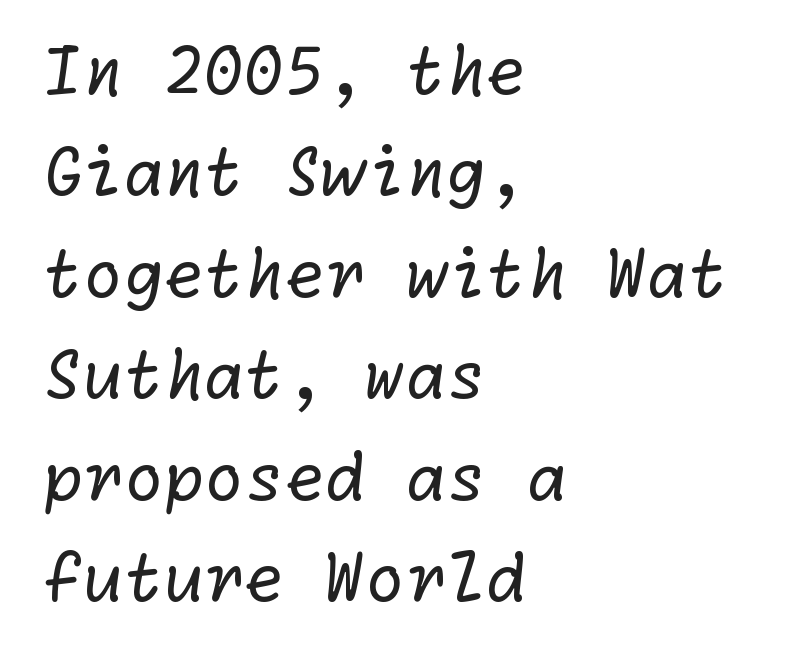
{"serif": "no", "bold": "no", "weight": "regular", "width": "normal", "stroke_contrast": "low", "x_height": "medium", "underline": "no", "align": "left", "line_spacing": "normal", "line_spacing_ratio": 1.56, "letter_spacing": "normal", "letter_spacing_em": 0.0, "glyph_px": 65}
